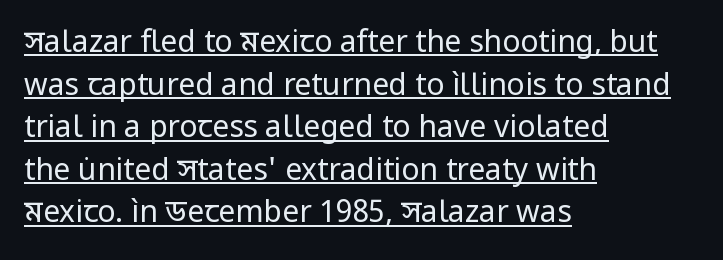
Q: Is the text bold? A: No.
Q: Is the text italic (slanted)? A: No, it is upright.
Q: Is the typeface a serif or a sans-serif typeface? A: Sans-serif.
Q: Is the text underlined? A: Yes.
Q: How is the paragraph aligned? A: Left-aligned.
Q: Is the spacing between letters normal or unusually wide? A: Normal.
Q: Is the spacing between lines tight, normal or loose? A: Normal.
Q: Width (condensed, normal, or wide)? A: Normal.
Q: Stroke contrast? A: Low.
Q: x-height? A: Medium.
Q: Monospaced? A: No.
